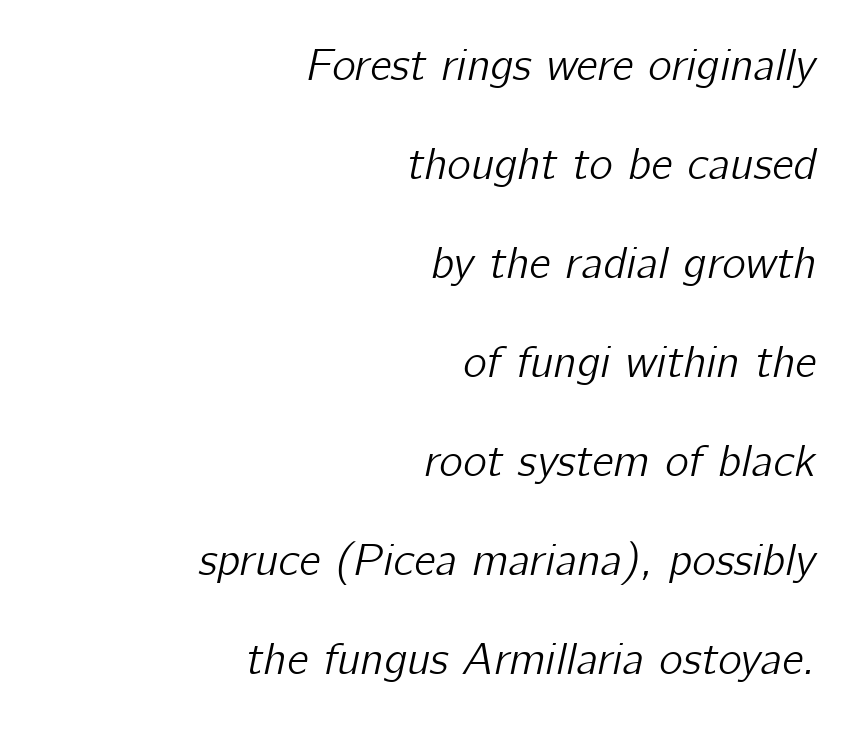
{"italic": "yes", "lean": "right", "slant_degrees": 12, "width": "normal", "stroke_contrast": "low", "x_height": "medium", "monospaced": "no", "underline": "no", "align": "right", "line_spacing": "loose", "line_spacing_ratio": 2.2, "letter_spacing": "normal", "letter_spacing_em": 0.0, "glyph_px": 45}
